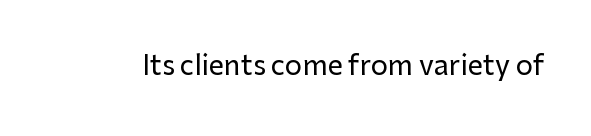
Q: Is the text italic (slanted)? A: No, it is upright.
Q: Is the text underlined? A: No.
Q: Is the spacing between letters normal or unusually wide? A: Normal.
